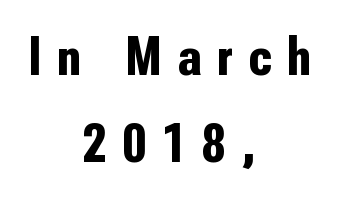
{"serif": "no", "italic": "no", "bold": "yes", "weight": "bold", "width": "condensed", "stroke_contrast": "low", "x_height": "medium", "monospaced": "no", "underline": "no", "align": "center", "line_spacing": "normal", "line_spacing_ratio": 1.58, "letter_spacing": "wide", "letter_spacing_em": 0.29, "glyph_px": 55}
